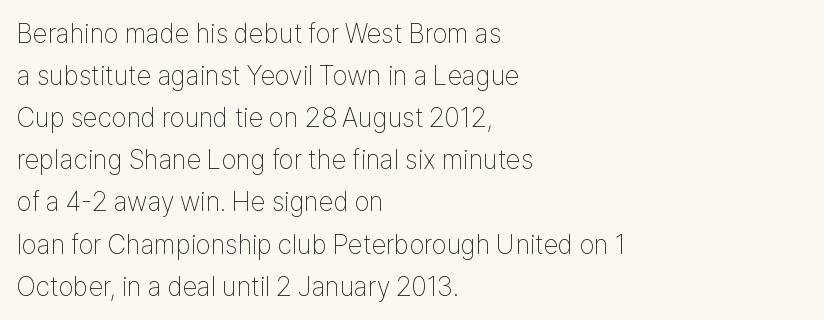
Q: Is the text bold? A: No.
Q: Is the text italic (slanted)? A: No, it is upright.
Q: Is the text underlined? A: No.
Q: How is the paragraph aligned? A: Left-aligned.
Q: Is the spacing between letters normal or unusually wide? A: Normal.
Q: Is the spacing between lines tight, normal or loose? A: Normal.
